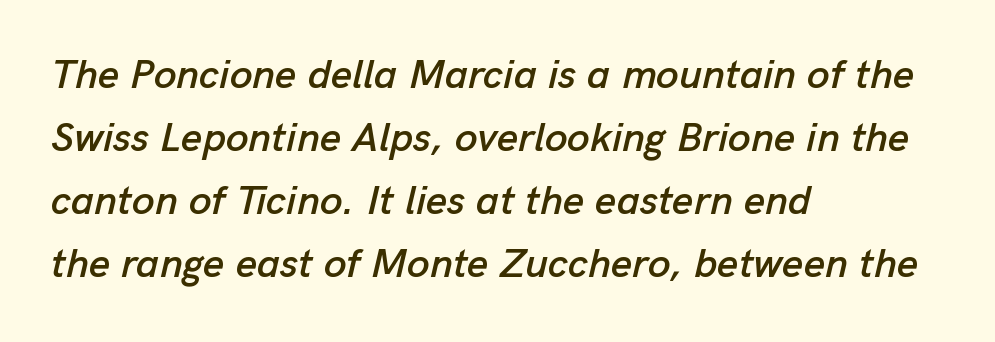
The image shows 41 px text type, italic (leaning right); set left-aligned, normal line spacing (1.54x), normal letter spacing, not underlined; low stroke contrast and a medium x-height.
